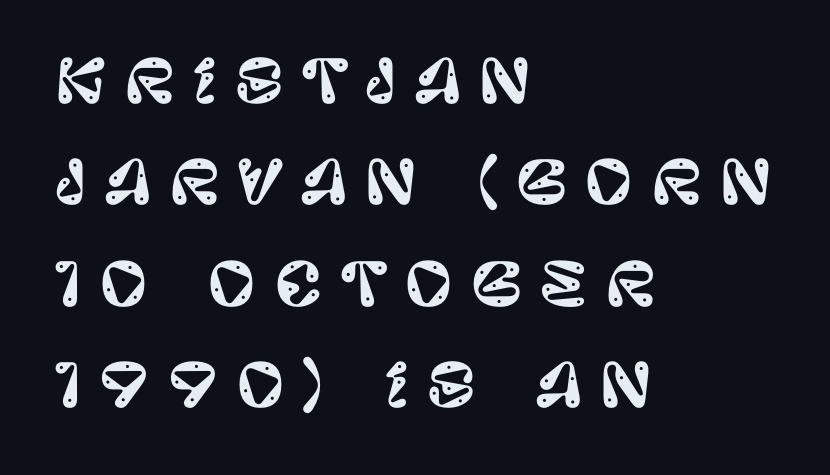
Left-aligned paragraph, ragged on the right. The passage shown has open, widely tracked lettering throughout. Nobody drew a line under any word here. These lines are rendered in a variable-pitch font.
